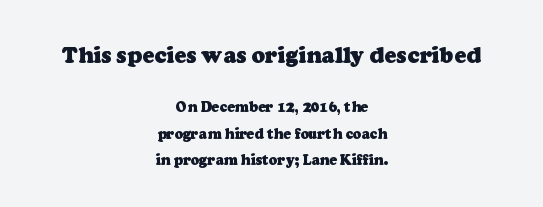
{"bold": "yes", "underline": "no", "align": "center", "line_spacing_ratio": 1.89, "letter_spacing": "normal", "letter_spacing_em": 0.0, "larger_block": "first", "size_ratio": 1.57, "glyph_px": 22}
